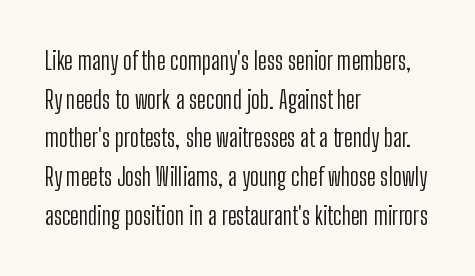
Q: Is the text bold? A: No.
Q: Is the text italic (slanted)? A: No, it is upright.
Q: Is the text underlined? A: No.
Q: How is the paragraph aligned? A: Left-aligned.
Q: Is the spacing between letters normal or unusually wide? A: Normal.
Q: Is the spacing between lines tight, normal or loose? A: Normal.
